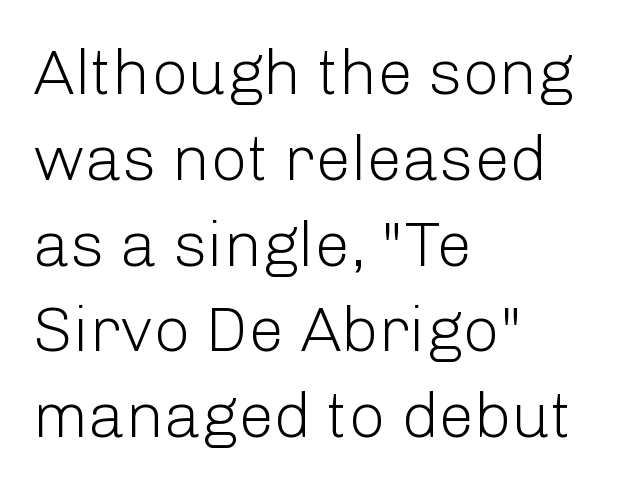
Each letter's strokes conclude bluntly, with no projecting serifs. The setting favours the left margin, as ordinary paragraphs usually do. Check the space under the baseline: it is left empty. Evenly set lines give the paragraph a standard silhouette. The rendering uses natural spacing where letterforms have individual widths.
